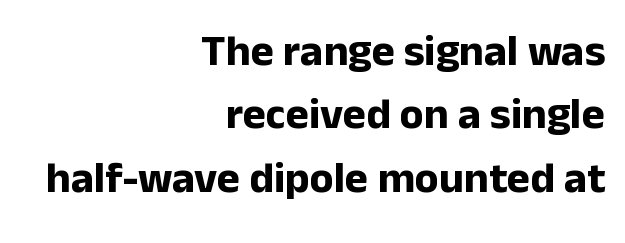
Q: Is the text bold? A: Yes.
Q: Is the text italic (slanted)? A: No, it is upright.
Q: Is the typeface a serif or a sans-serif typeface? A: Sans-serif.
Q: Is the text underlined? A: No.
Q: How is the paragraph aligned? A: Right-aligned.
Q: Is the spacing between letters normal or unusually wide? A: Normal.
Q: Is the spacing between lines tight, normal or loose? A: Normal.
Q: Width (condensed, normal, or wide)? A: Normal.
Q: Stroke contrast? A: Low.
Q: x-height? A: Medium.
Q: Monospaced? A: No.
